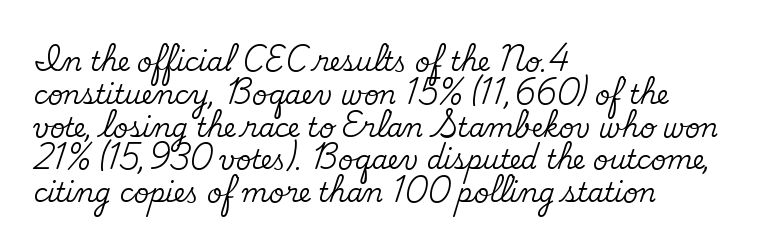
{"underline": "no", "align": "left", "line_spacing": "normal", "line_spacing_ratio": 1.26, "letter_spacing": "normal", "letter_spacing_em": 0.0, "glyph_px": 26}
